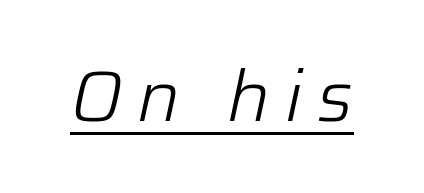
The image shows 71 px light type, italic (leaning right); set unusually wide letter spacing (+0.21 em), underlined; low stroke contrast and a medium x-height.
